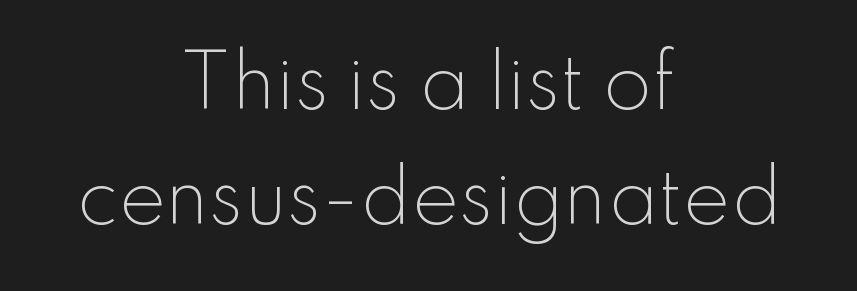
The image shows 71 px light sans-serif type, upright; set centered, normal line spacing (1.62x), normal letter spacing, not underlined; low stroke contrast and a small x-height.
